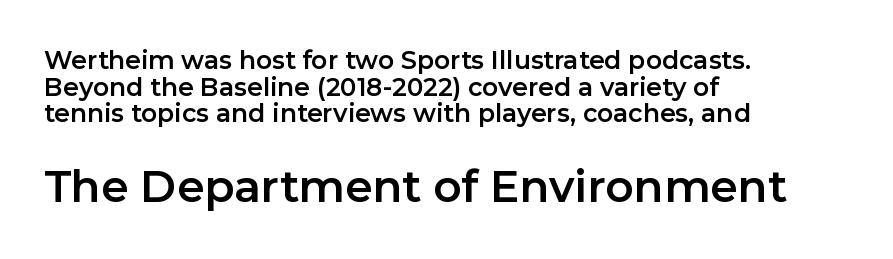
The image shows 44 px sans-serif type, upright; set left-aligned, tight line spacing (1.07x), normal letter spacing, not underlined; the second (bottom) block is 1.76x larger; low stroke contrast and a medium x-height.
